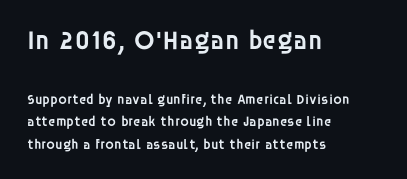
Q: Is the text bold? A: Semi-bold.
Q: Is the text italic (slanted)? A: No, it is upright.
Q: Is the text underlined? A: No.
Q: How is the paragraph aligned? A: Left-aligned.
Q: Is the spacing between letters normal or unusually wide? A: Normal.
Q: Is the spacing between lines tight, normal or loose? A: Normal.
Q: Which block of text is set in a larger size, the first (top) or the second (bottom)? A: The first (top) one.
